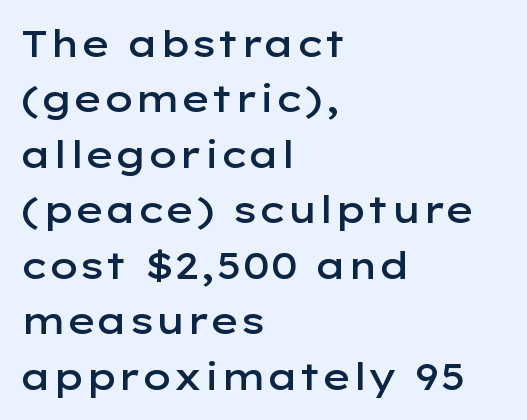
{"serif": "no", "italic": "no", "bold": "semi", "weight": "semibold", "width": "wide", "stroke_contrast": "low", "x_height": "medium", "monospaced": "no", "underline": "no", "align": "left", "line_spacing": "normal", "line_spacing_ratio": 1.5, "letter_spacing": "normal", "letter_spacing_em": 0.0, "glyph_px": 37}
